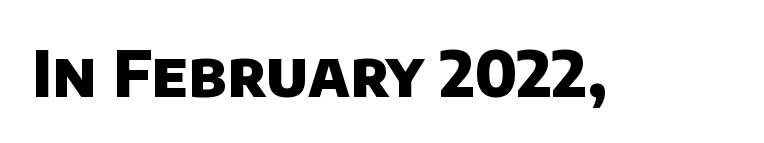
The image shows 63 px heavy sans-serif type; set normal letter spacing, not underlined; low stroke contrast and a large x-height.
